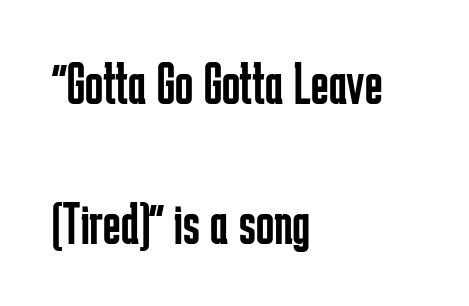
{"serif": "no", "italic": "no", "bold": "no", "weight": "regular", "width": "condensed", "stroke_contrast": "low", "x_height": "medium", "monospaced": "no", "underline": "no", "align": "left", "line_spacing": "loose", "line_spacing_ratio": 2.33, "letter_spacing": "normal", "letter_spacing_em": 0.0, "glyph_px": 60}
